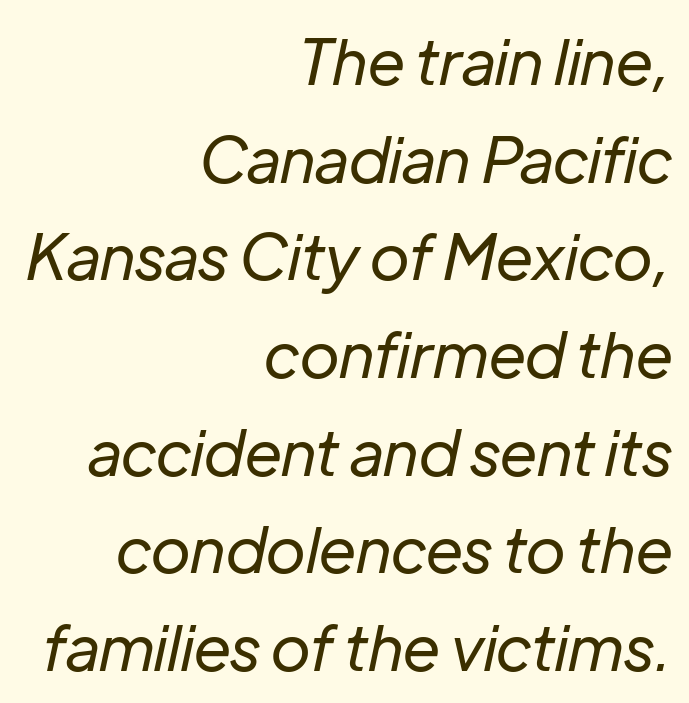
Q: Is the text bold? A: No.
Q: Is the text italic (slanted)? A: Yes, it leans right by about 12 degrees.
Q: Is the text underlined? A: No.
Q: How is the paragraph aligned? A: Right-aligned.
Q: Is the spacing between letters normal or unusually wide? A: Normal.
Q: Is the spacing between lines tight, normal or loose? A: Normal.
Q: Width (condensed, normal, or wide)? A: Normal.
Q: Stroke contrast? A: Low.
Q: x-height? A: Medium.
Q: Monospaced? A: No.
